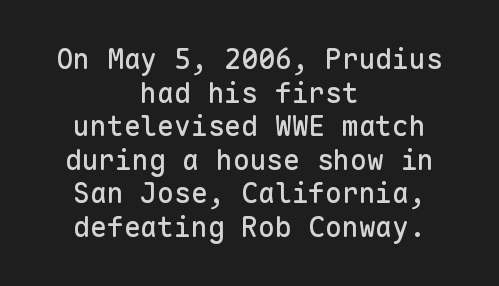
Q: Is the text italic (slanted)? A: No, it is upright.
Q: Is the typeface a serif or a sans-serif typeface? A: Sans-serif.
Q: Is the text underlined? A: No.
Q: How is the paragraph aligned? A: Centered.
Q: Is the spacing between letters normal or unusually wide? A: Normal.
Q: Width (condensed, normal, or wide)? A: Normal.
Q: Stroke contrast? A: Low.
Q: x-height? A: Medium.
Q: Monospaced? A: Yes.
